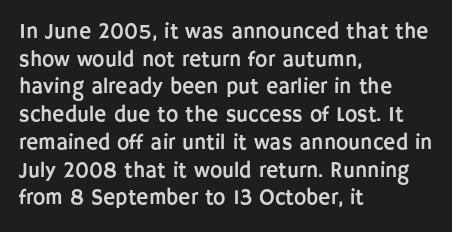
The image shows 21 px text type, upright; set left-aligned, normal line spacing (1.32x), normal letter spacing, not underlined.
